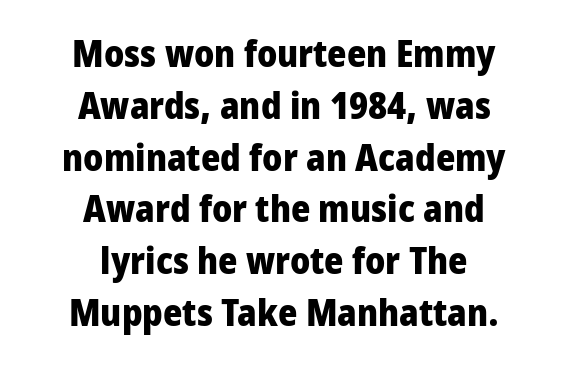
{"serif": "no", "italic": "no", "bold": "yes", "weight": "heavy", "width": "condensed", "stroke_contrast": "low", "x_height": "large", "monospaced": "no", "underline": "no", "align": "center", "line_spacing": "normal", "line_spacing_ratio": 1.4, "letter_spacing": "normal", "letter_spacing_em": 0.0, "glyph_px": 37}
